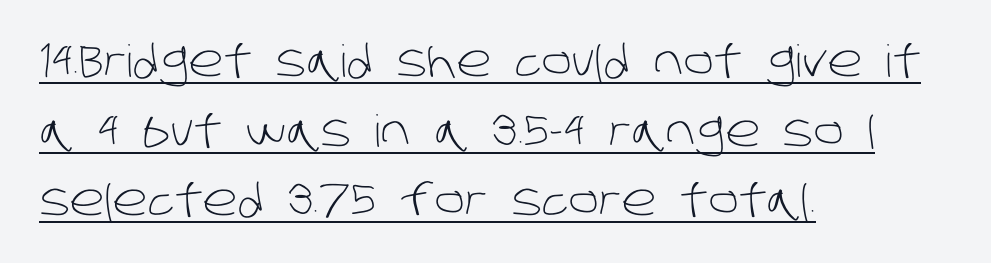
{"serif": "no", "bold": "no", "weight": "light", "width": "normal", "stroke_contrast": "low", "x_height": "large", "monospaced": "no", "underline": "yes", "align": "left", "line_spacing": "normal", "line_spacing_ratio": 1.58, "letter_spacing": "normal", "letter_spacing_em": 0.0, "glyph_px": 44}
